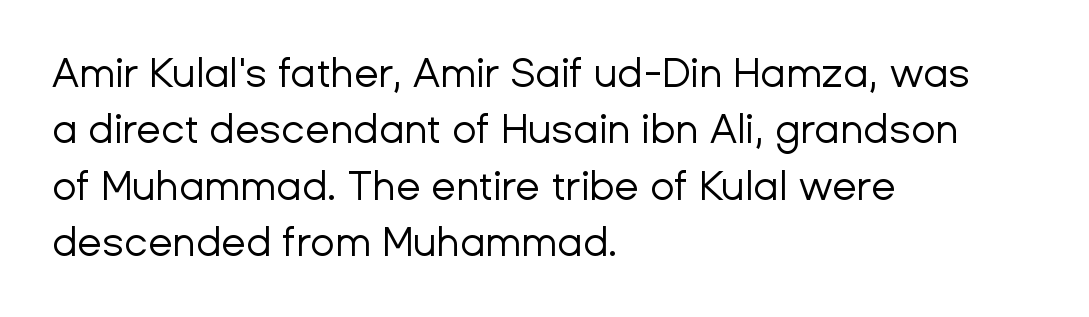
Q: Is the text bold? A: No.
Q: Is the text italic (slanted)? A: No, it is upright.
Q: Is the typeface a serif or a sans-serif typeface? A: Sans-serif.
Q: Is the text underlined? A: No.
Q: How is the paragraph aligned? A: Left-aligned.
Q: Is the spacing between letters normal or unusually wide? A: Normal.
Q: Is the spacing between lines tight, normal or loose? A: Normal.
Q: Width (condensed, normal, or wide)? A: Normal.
Q: Stroke contrast? A: Low.
Q: x-height? A: Medium.
Q: Monospaced? A: No.
